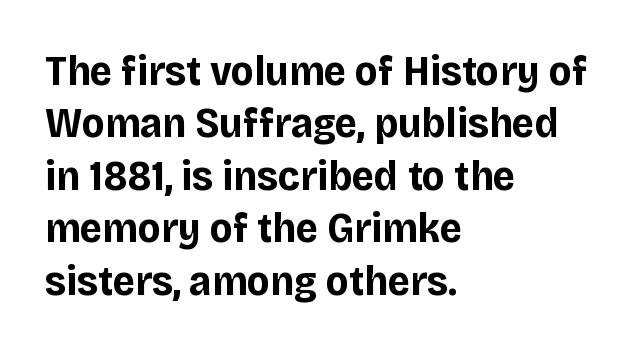
Q: Is the text bold? A: Yes.
Q: Is the text italic (slanted)? A: No, it is upright.
Q: Is the typeface a serif or a sans-serif typeface? A: Sans-serif.
Q: Is the text underlined? A: No.
Q: How is the paragraph aligned? A: Left-aligned.
Q: Is the spacing between letters normal or unusually wide? A: Normal.
Q: Width (condensed, normal, or wide)? A: Normal.
Q: Stroke contrast? A: Low.
Q: x-height? A: Large.
Q: Monospaced? A: No.
